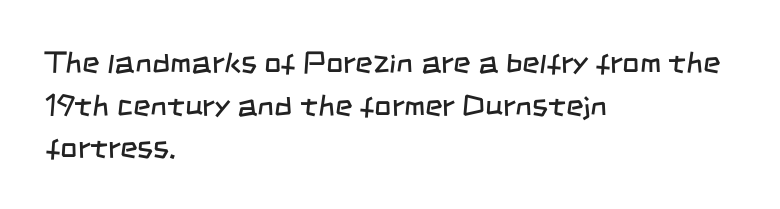
Q: Is the text bold? A: No.
Q: Is the typeface a serif or a sans-serif typeface? A: Sans-serif.
Q: Is the text underlined? A: No.
Q: How is the paragraph aligned? A: Left-aligned.
Q: Is the spacing between letters normal or unusually wide? A: Normal.
Q: Is the spacing between lines tight, normal or loose? A: Normal.
Q: Width (condensed, normal, or wide)? A: Condensed.
Q: Stroke contrast? A: Low.
Q: x-height? A: Large.
Q: Monospaced? A: No.
